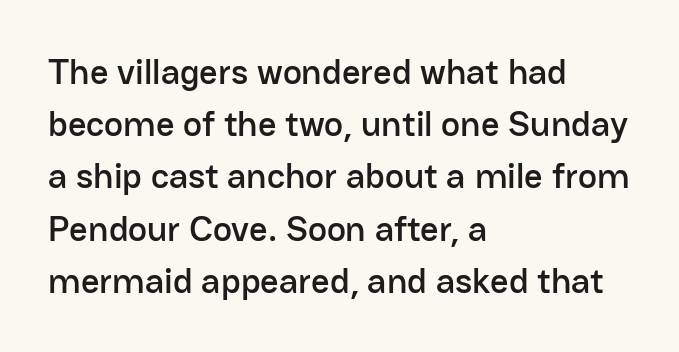
{"serif": "no", "italic": "no", "width": "normal", "stroke_contrast": "low", "x_height": "medium", "monospaced": "no", "underline": "no", "align": "left", "line_spacing": "normal", "line_spacing_ratio": 1.45, "letter_spacing": "normal", "letter_spacing_em": 0.0, "glyph_px": 36}
